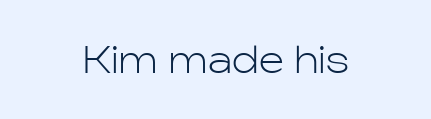
The font is comparable to plain body text, perhaps lighter. Is there any slant? The stems are plumb. Which margin do the lines hug? Neither — every line sits in the middle. The letters carry no serifs — their stems end cleanly without finishing strokes. Plain, unruled lines of type.
